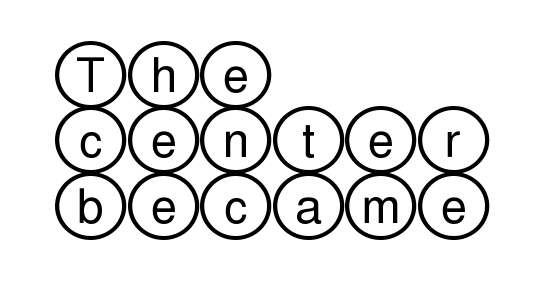
{"italic": "no", "width": "wide", "x_height": "large", "underline": "no", "align": "left", "line_spacing": "normal", "line_spacing_ratio": 1.39, "letter_spacing": "normal", "letter_spacing_em": 0.0, "glyph_px": 47}
